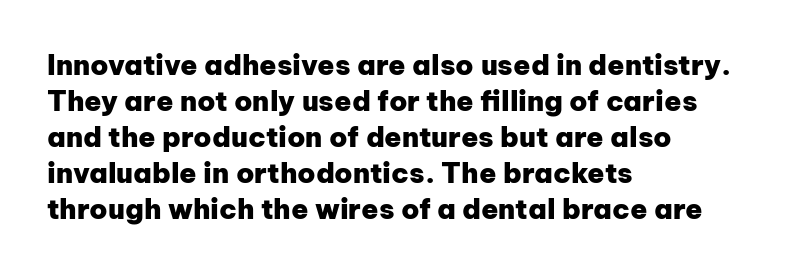
Q: Is the text bold? A: Yes.
Q: Is the text italic (slanted)? A: No, it is upright.
Q: Is the typeface a serif or a sans-serif typeface? A: Sans-serif.
Q: Is the text underlined? A: No.
Q: How is the paragraph aligned? A: Left-aligned.
Q: Is the spacing between letters normal or unusually wide? A: Normal.
Q: Is the spacing between lines tight, normal or loose? A: Normal.
Q: Width (condensed, normal, or wide)? A: Normal.
Q: Stroke contrast? A: Low.
Q: x-height? A: Medium.
Q: Monospaced? A: No.
